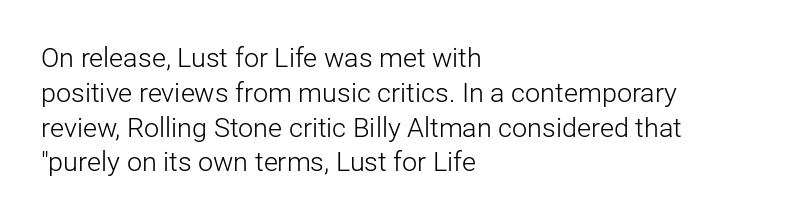
{"italic": "no", "bold": "no", "underline": "no", "align": "left", "line_spacing": "normal", "line_spacing_ratio": 1.29, "letter_spacing": "normal", "letter_spacing_em": 0.0, "glyph_px": 27}
